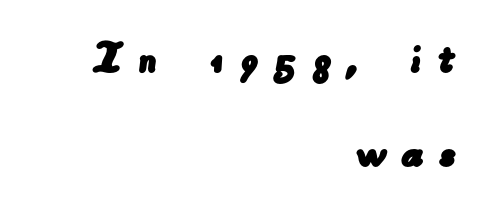
{"serif": "no", "width": "normal", "stroke_contrast": "low", "x_height": "small", "monospaced": "no", "underline": "no", "align": "right", "line_spacing_ratio": 1.75, "letter_spacing": "wide", "letter_spacing_em": 0.26, "glyph_px": 54}
